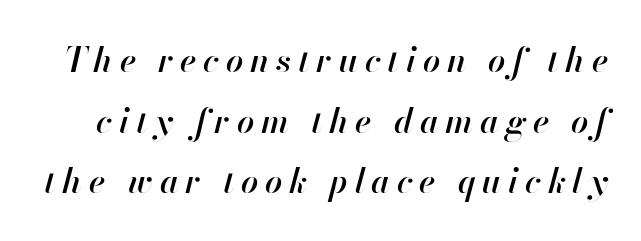
The image shows 34 px semibold type, italic (leaning right); set line spacing 1.78x, unusually wide letter spacing (+0.2 em), not underlined; high stroke contrast and a small x-height.
